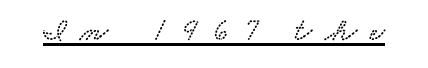
Q: Is the text underlined? A: Yes.
Q: Is the spacing between letters normal or unusually wide? A: Unusually wide.
Q: Width (condensed, normal, or wide)? A: Wide.
Q: Stroke contrast? A: Low.
Q: x-height? A: Small.
Q: Monospaced? A: No.
